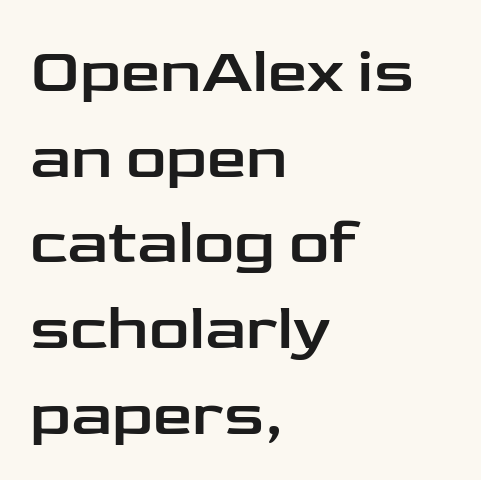
{"serif": "no", "italic": "no", "width": "wide", "stroke_contrast": "low", "x_height": "medium", "monospaced": "no", "underline": "no", "align": "left", "line_spacing": "normal", "line_spacing_ratio": 1.36, "letter_spacing": "normal", "letter_spacing_em": 0.0, "glyph_px": 63}
